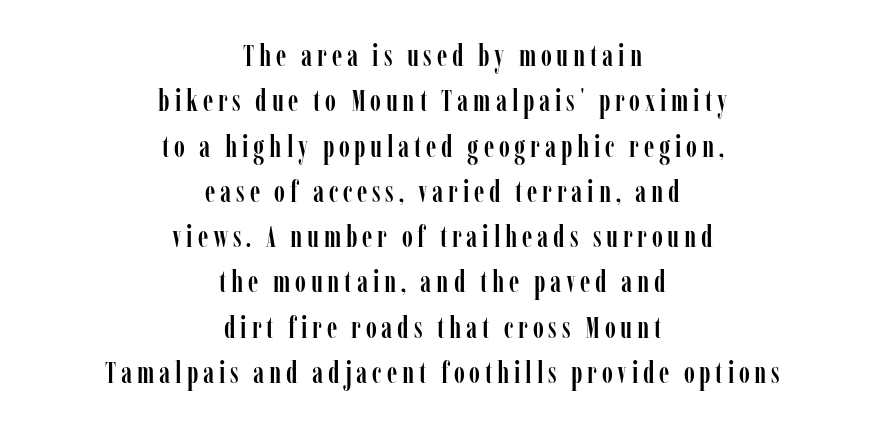
{"serif": "yes", "italic": "no", "width": "condensed", "stroke_contrast": "low", "x_height": "medium", "monospaced": "no", "underline": "no", "align": "center", "line_spacing": "normal", "line_spacing_ratio": 1.51, "glyph_px": 30}
